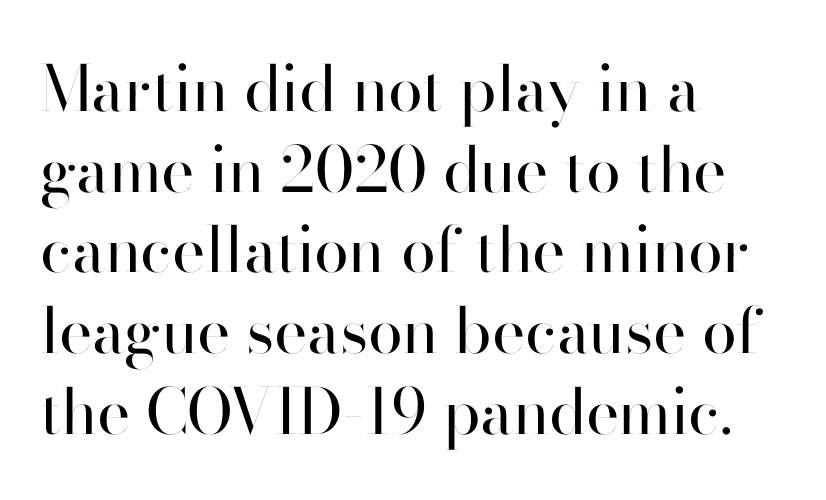
Q: Is the text bold? A: No.
Q: Is the text italic (slanted)? A: No, it is upright.
Q: Is the typeface a serif or a sans-serif typeface? A: Sans-serif.
Q: Is the text underlined? A: No.
Q: How is the paragraph aligned? A: Left-aligned.
Q: Is the spacing between letters normal or unusually wide? A: Normal.
Q: Is the spacing between lines tight, normal or loose? A: Normal.
Q: Width (condensed, normal, or wide)? A: Normal.
Q: Stroke contrast? A: High.
Q: x-height? A: Small.
Q: Monospaced? A: No.
